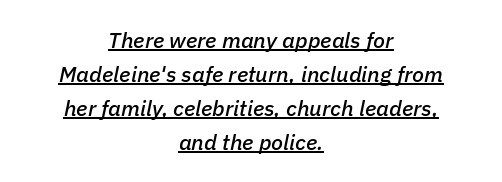
{"italic": "yes", "lean": "right", "slant_degrees": 11, "underline": "yes", "align": "center", "line_spacing": "normal", "line_spacing_ratio": 1.54, "letter_spacing": "normal", "letter_spacing_em": 0.0, "glyph_px": 22}
